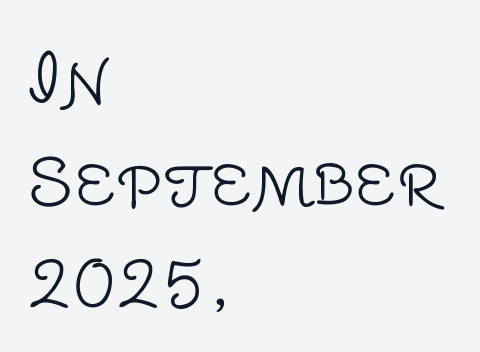
{"serif": "no", "bold": "no", "weight": "light", "width": "normal", "stroke_contrast": "low", "x_height": "large", "monospaced": "no", "underline": "no", "align": "left", "line_spacing": "normal", "line_spacing_ratio": 1.59, "letter_spacing": "normal", "letter_spacing_em": 0.0, "glyph_px": 64}
